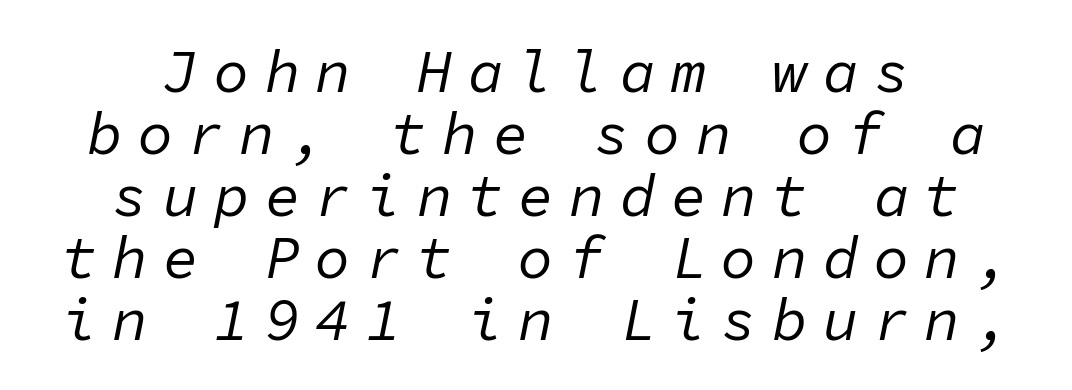
Q: Is the text bold? A: No.
Q: Is the text italic (slanted)? A: Yes, it leans right by about 11 degrees.
Q: Is the text underlined? A: No.
Q: How is the paragraph aligned? A: Centered.
Q: Is the spacing between letters normal or unusually wide? A: Unusually wide.
Q: Is the spacing between lines tight, normal or loose? A: Tight.
Q: Width (condensed, normal, or wide)? A: Normal.
Q: Stroke contrast? A: Low.
Q: x-height? A: Medium.
Q: Monospaced? A: Yes.
